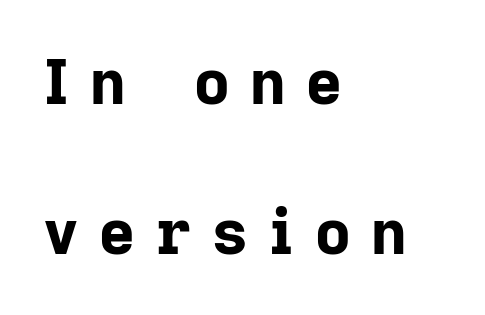
{"serif": "no", "italic": "no", "bold": "yes", "weight": "bold", "width": "normal", "stroke_contrast": "low", "x_height": "medium", "monospaced": "no", "underline": "no", "align": "left", "line_spacing": "loose", "line_spacing_ratio": 2.42, "letter_spacing": "wide", "letter_spacing_em": 0.33, "glyph_px": 62}
